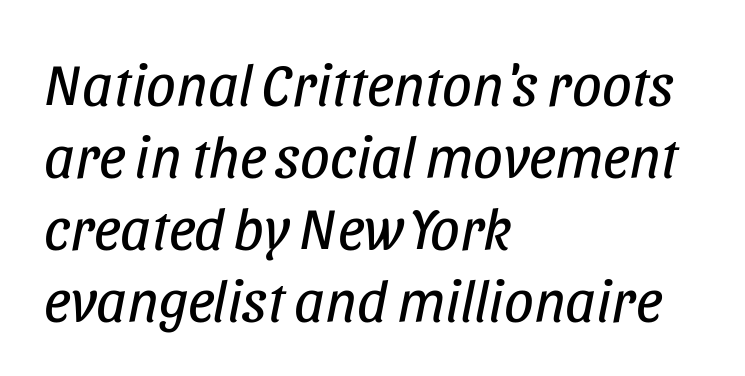
The image shows 59 px regular-weight, condensed type, italic (leaning right); set left-aligned, line spacing 1.22x, normal letter spacing, not underlined; low stroke contrast and a large x-height.
